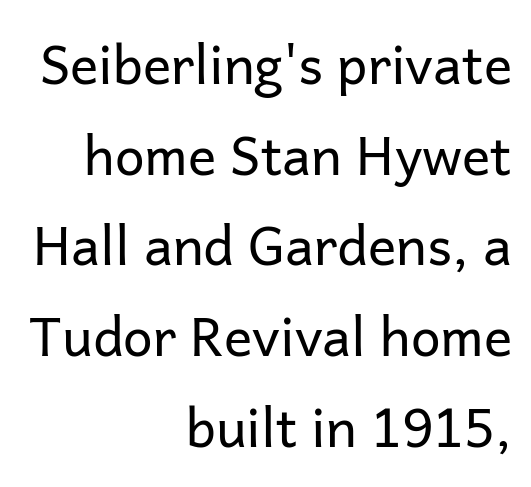
Stroke mass is kept to a normal reading level or below. Nothing unusual about the tracking: characters are spaced as the font intends. A student would call this right alignment; a typographer would say flush right, rag left. Unlike italic type, these characters show no tilt at all.
